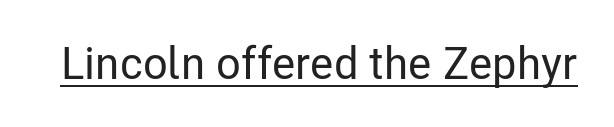
{"serif": "no", "italic": "no", "width": "condensed", "stroke_contrast": "low", "x_height": "medium", "monospaced": "no", "underline": "yes", "letter_spacing": "normal", "letter_spacing_em": 0.0, "glyph_px": 45}
